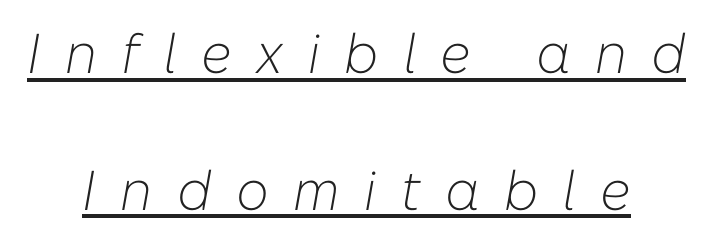
Q: Is the text bold? A: No.
Q: Is the text italic (slanted)? A: Yes, it leans right by about 10 degrees.
Q: Is the text underlined? A: Yes.
Q: How is the paragraph aligned? A: Centered.
Q: Is the spacing between letters normal or unusually wide? A: Unusually wide.
Q: Is the spacing between lines tight, normal or loose? A: Loose.
Q: Width (condensed, normal, or wide)? A: Normal.
Q: Stroke contrast? A: Low.
Q: x-height? A: Medium.
Q: Monospaced? A: No.
